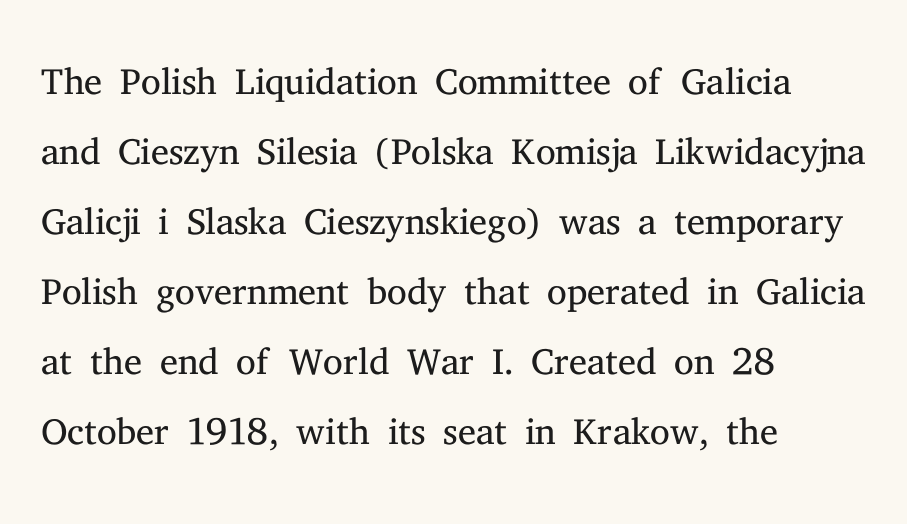
Q: Is the text bold? A: No.
Q: Is the text italic (slanted)? A: No, it is upright.
Q: Is the typeface a serif or a sans-serif typeface? A: Serif.
Q: Is the text underlined? A: No.
Q: How is the paragraph aligned? A: Left-aligned.
Q: Is the spacing between letters normal or unusually wide? A: Normal.
Q: Is the spacing between lines tight, normal or loose? A: Normal.
Q: Width (condensed, normal, or wide)? A: Normal.
Q: Stroke contrast? A: Medium.
Q: x-height? A: Medium.
Q: Monospaced? A: No.
